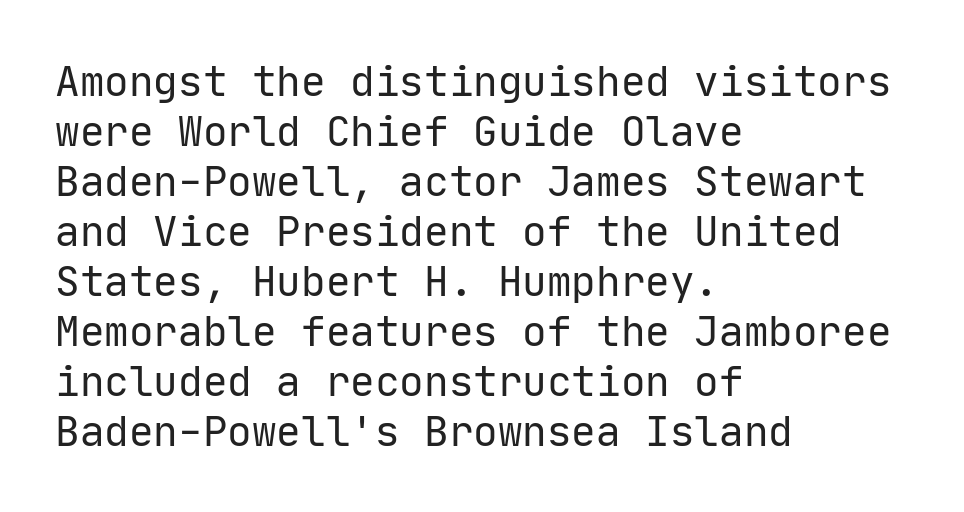
Which margin do the lines hug? The left one — the right edge is uneven. If you drew a line through each stem, it would be perfectly vertical. Every character here occupies the same horizontal width, giving the sample a typewriter-like rhythm. Anything drawn beneath the words? Only blank space. You can tell from the bare stems that sans-serif type was used. Does extra space separate the letters? No, they use regular spacing.
